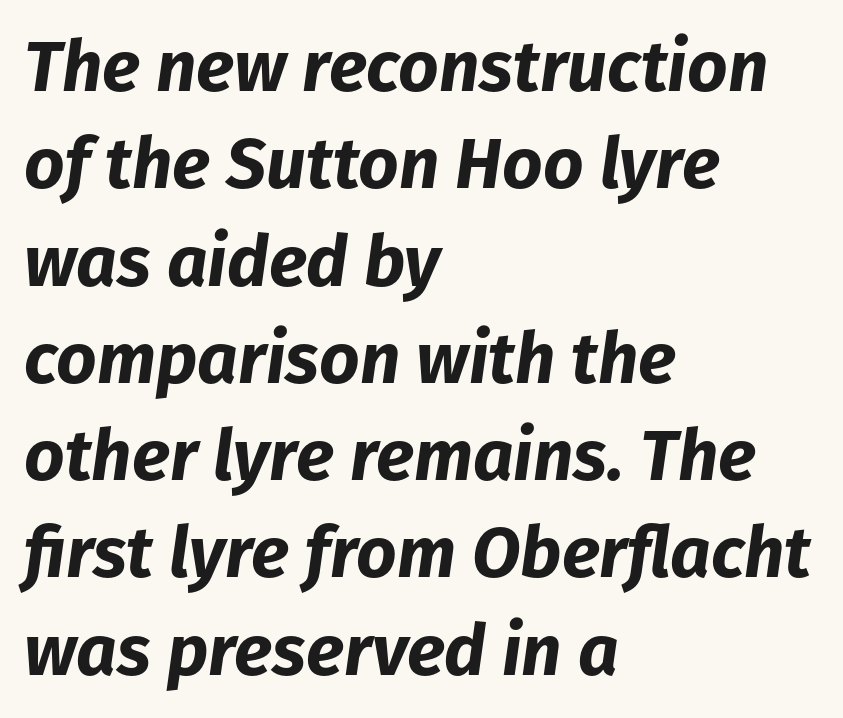
Each new line begins a customary step beneath the previous one. Is the type slanted? Yes — the strokes lean at a clear angle. Honestly, there is no underline to notice here at all. The paragraph shown leans on its left margin. There is no visible air inserted between adjacent glyphs.
